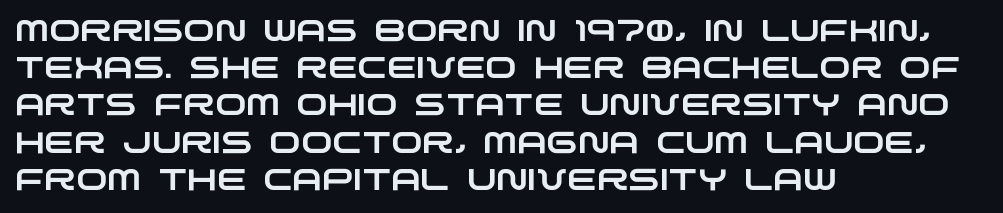
The image shows 30 px wide sans-serif type; set left-aligned, line spacing 1.24x, normal letter spacing, not underlined; low stroke contrast and a large x-height.
